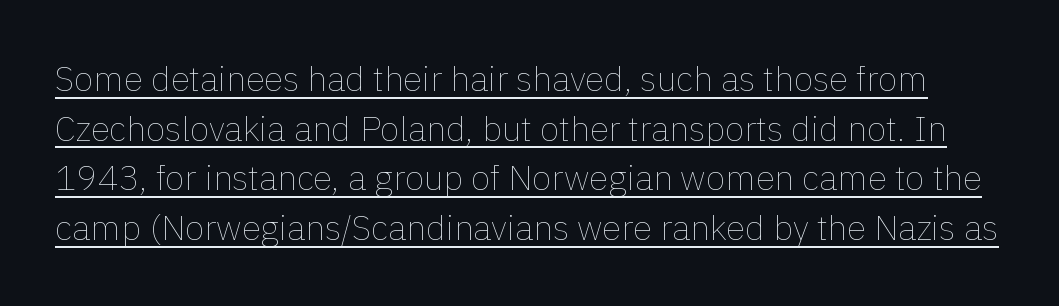
Q: Is the text bold? A: No.
Q: Is the text italic (slanted)? A: No, it is upright.
Q: Is the text underlined? A: Yes.
Q: Is the spacing between letters normal or unusually wide? A: Normal.
Q: Is the spacing between lines tight, normal or loose? A: Normal.
Q: Width (condensed, normal, or wide)? A: Normal.
Q: x-height? A: Medium.
Q: Monospaced? A: No.
